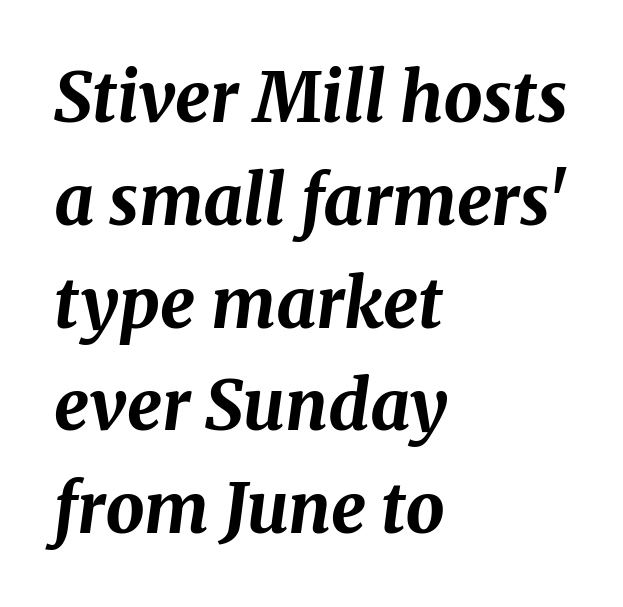
{"italic": "yes", "lean": "right", "slant_degrees": 8, "bold": "yes", "weight": "bold", "width": "normal", "stroke_contrast": "medium", "x_height": "medium", "monospaced": "no", "underline": "no", "align": "left", "line_spacing": "normal", "line_spacing_ratio": 1.49, "letter_spacing": "normal", "letter_spacing_em": 0.0, "glyph_px": 69}
